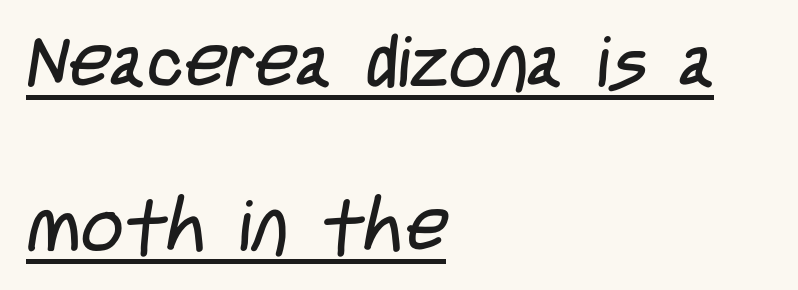
{"serif": "no", "bold": "no", "weight": "regular", "width": "condensed", "stroke_contrast": "low", "x_height": "large", "monospaced": "no", "underline": "yes", "align": "left", "line_spacing": "loose", "line_spacing_ratio": 2.24, "letter_spacing": "normal", "letter_spacing_em": 0.0, "glyph_px": 73}
